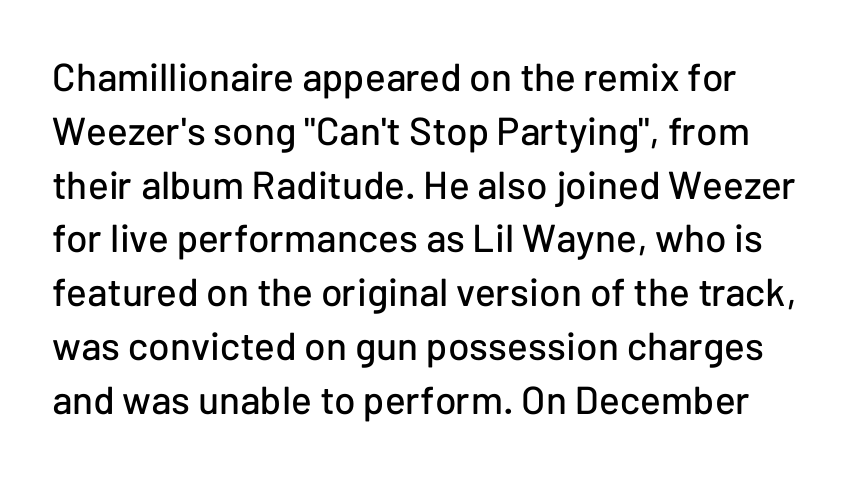
The rendering uses a moderate line-height, typical for paragraphs. This rendering leaves character spacing at its baseline value. The glyphs are unaccompanied by any horizontal stroke below them. The text was rendered using a sans face with plain stroke endings.
